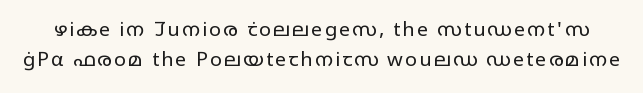
The image shows 20 px text type, upright; set normal line spacing (1.52x), not underlined.
